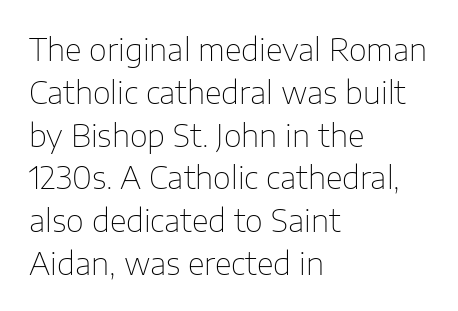
{"serif": "no", "italic": "no", "bold": "no", "weight": "thin", "width": "normal", "stroke_contrast": "low", "x_height": "medium", "monospaced": "no", "underline": "no", "align": "left", "line_spacing": "normal", "line_spacing_ratio": 1.38, "letter_spacing": "normal", "letter_spacing_em": 0.0, "glyph_px": 31}
